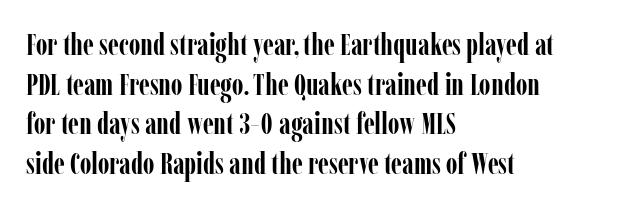
The image shows 30 px semibold, condensed serif type, upright; set left-aligned, normal line spacing (1.32x), normal letter spacing, not underlined; low stroke contrast and a medium x-height.
